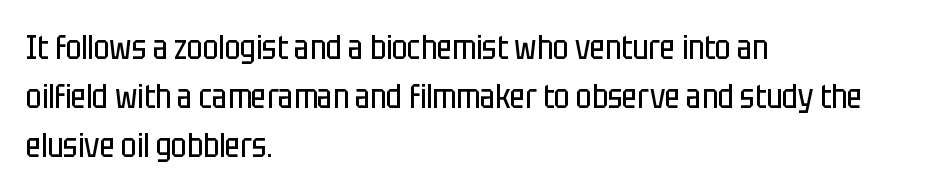
The image shows 33 px regular-weight, condensed sans-serif type, upright; set left-aligned, normal line spacing (1.48x), normal letter spacing, not underlined; low stroke contrast and a large x-height.
